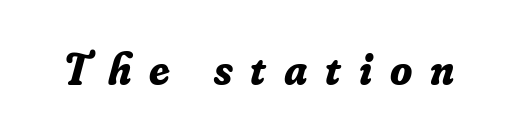
There is plenty of visible air inserted between adjacent glyphs. This rendering employs a face with finishing strokes, i.e., a serif. The strokes are fattened all the way to bold. Each letter keeps its own natural width here, so spacing adapts to shape. Descenders are the only things crossing below the line. Yep, that's italic — everything's leaning.
